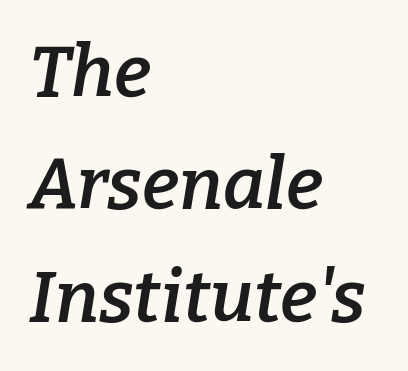
The image shows 72 px semibold serif type, italic (leaning right); set left-aligned, normal line spacing (1.56x), normal letter spacing, not underlined; low stroke contrast and a medium x-height.
